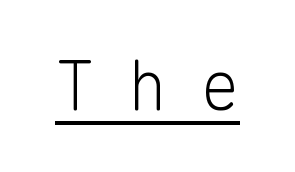
The rendering uses typewriter-style spacing with identical character cells. Is there any slant? The stems are plumb. Vertical stems look standard width or narrower in stroke. Each word looks stretched out because of the extra space between its letters.
